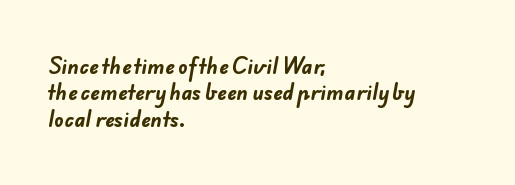
The image shows 20 px bold type; set left-aligned, normal line spacing (1.32x), normal letter spacing, not underlined.
